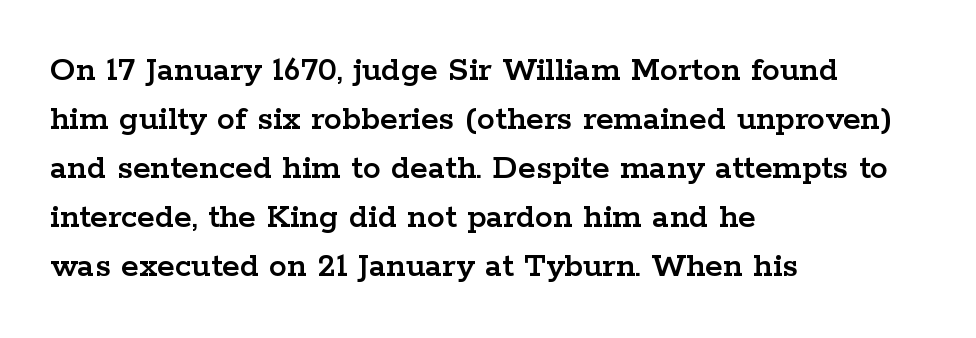
{"serif": "yes", "italic": "no", "width": "wide", "stroke_contrast": "low", "x_height": "medium", "monospaced": "no", "underline": "no", "align": "left", "line_spacing": "normal", "line_spacing_ratio": 1.36, "letter_spacing": "normal", "letter_spacing_em": 0.0, "glyph_px": 36}
